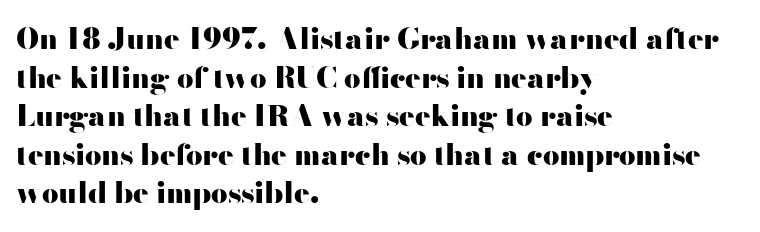
Q: Is the text bold? A: Yes.
Q: Is the text italic (slanted)? A: No, it is upright.
Q: Is the typeface a serif or a sans-serif typeface? A: Serif.
Q: Is the text underlined? A: No.
Q: How is the paragraph aligned? A: Left-aligned.
Q: Is the spacing between letters normal or unusually wide? A: Normal.
Q: Is the spacing between lines tight, normal or loose? A: Normal.
Q: Width (condensed, normal, or wide)? A: Wide.
Q: Stroke contrast? A: High.
Q: x-height? A: Small.
Q: Monospaced? A: No.
